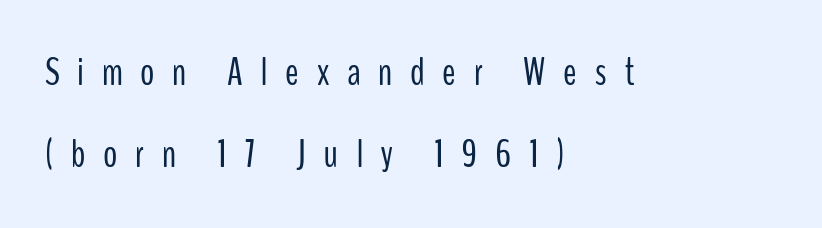
{"serif": "no", "italic": "no", "bold": "no", "weight": "light", "width": "condensed", "stroke_contrast": "low", "x_height": "medium", "monospaced": "no", "underline": "no", "align": "left", "line_spacing": "loose", "line_spacing_ratio": 2.06, "letter_spacing": "wide", "letter_spacing_em": 0.44, "glyph_px": 40}
